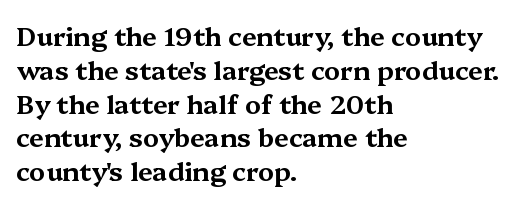
{"italic": "no", "underline": "no", "align": "left", "line_spacing": "normal", "line_spacing_ratio": 1.3, "letter_spacing": "normal", "letter_spacing_em": 0.0, "glyph_px": 26}
